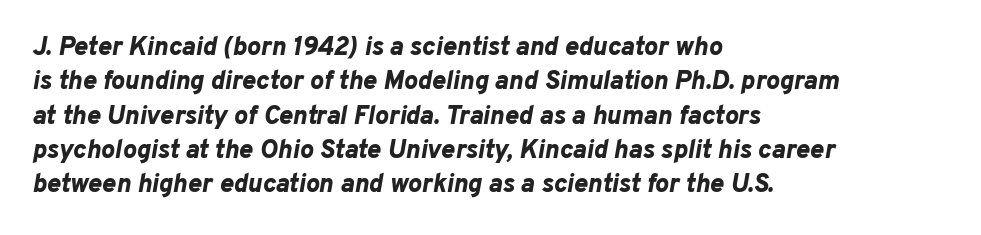
{"italic": "yes", "lean": "right", "slant_degrees": 10, "bold": "yes", "underline": "no", "align": "left", "line_spacing": "normal", "line_spacing_ratio": 1.32, "letter_spacing": "normal", "letter_spacing_em": 0.0, "glyph_px": 26}
